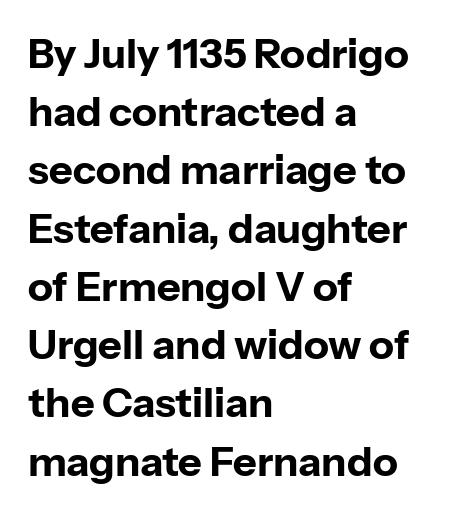
{"serif": "no", "italic": "no", "bold": "yes", "weight": "bold", "width": "normal", "stroke_contrast": "low", "x_height": "medium", "monospaced": "no", "underline": "no", "align": "left", "line_spacing": "normal", "line_spacing_ratio": 1.42, "letter_spacing": "normal", "letter_spacing_em": 0.0, "glyph_px": 41}
